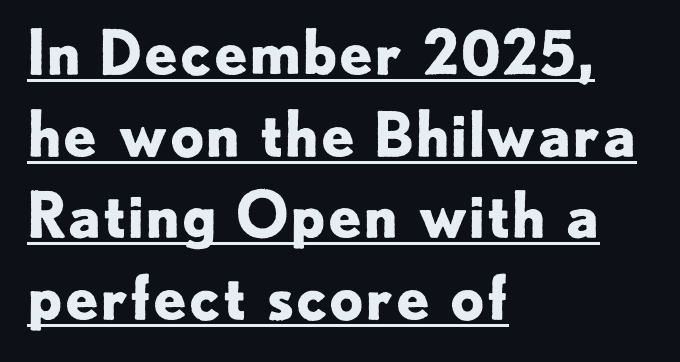
The image shows 61 px bold sans-serif type, upright; set left-aligned, normal line spacing (1.34x), normal letter spacing, underlined; low stroke contrast and a small x-height.
